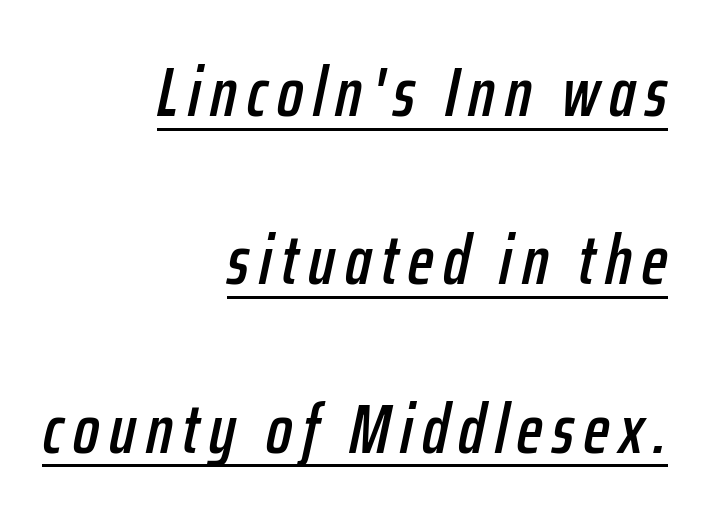
The image shows 69 px condensed type, italic (leaning right); set right-aligned, loose line spacing (2.44x), underlined; low stroke contrast and a medium x-height.
